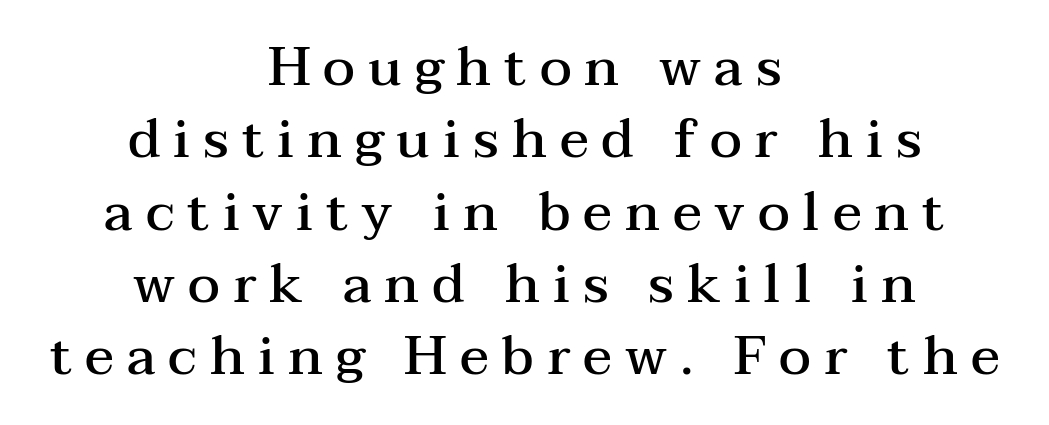
{"serif": "yes", "italic": "no", "bold": "semi", "weight": "semibold", "width": "wide", "stroke_contrast": "medium", "x_height": "medium", "monospaced": "no", "underline": "no", "align": "center", "line_spacing": "normal", "line_spacing_ratio": 1.34, "letter_spacing": "wide", "letter_spacing_em": 0.24, "glyph_px": 54}
